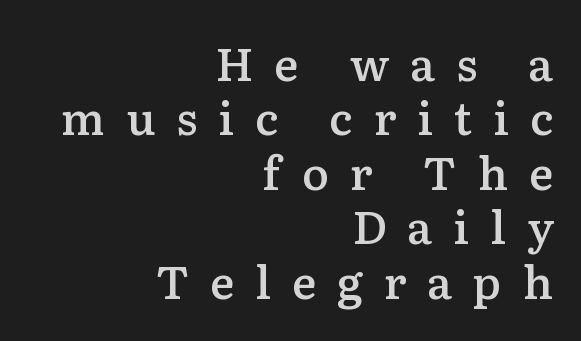
Q: Is the text bold? A: Semi-bold.
Q: Is the text italic (slanted)? A: No, it is upright.
Q: Is the typeface a serif or a sans-serif typeface? A: Serif.
Q: Is the text underlined? A: No.
Q: How is the paragraph aligned? A: Right-aligned.
Q: Is the spacing between letters normal or unusually wide? A: Unusually wide.
Q: Width (condensed, normal, or wide)? A: Normal.
Q: Stroke contrast? A: Low.
Q: x-height? A: Medium.
Q: Monospaced? A: No.
